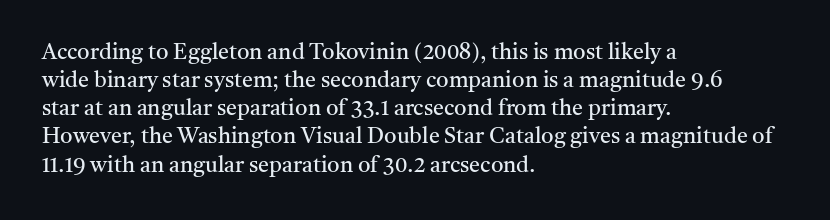
Normally led — the rows are evenly, conventionally spaced. Underlining? Definitely not there. The axis of the letterforms is exactly vertical. The passage is arranged the way most books set body copy — flush left. Default kerning and tracking; the words read as compact shapes.
